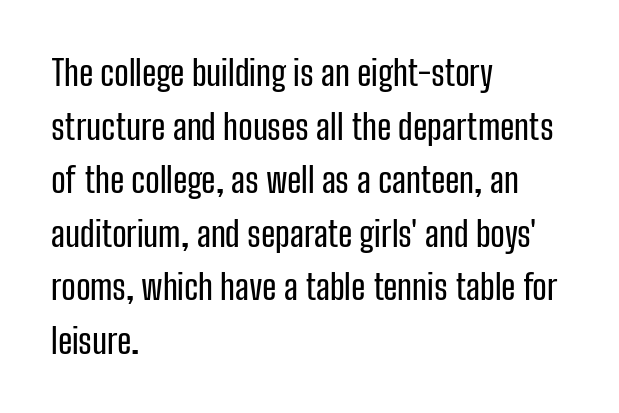
Between one letter and the next there's only the usual sliver of space. A typesetter would call this proportional, since set widths differ per character. Teacher's note: observe the even left margin — that is flush-left alignment. A normal amount of white space separates one row of letters from the next. Each row of text sits above clean, open space.
